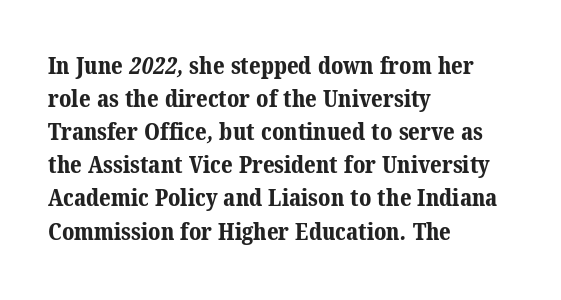
Q: Is the text bold? A: Yes.
Q: Is the text underlined? A: No.
Q: How is the paragraph aligned? A: Left-aligned.
Q: Is the spacing between letters normal or unusually wide? A: Normal.
Q: Is the spacing between lines tight, normal or loose? A: Normal.
